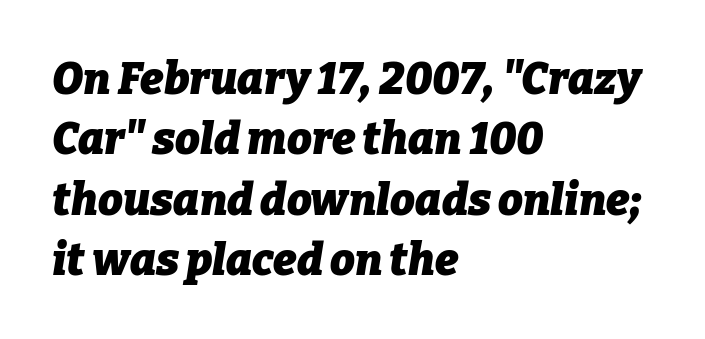
Q: Is the text bold? A: Yes.
Q: Is the text italic (slanted)? A: Yes, it leans right by about 9 degrees.
Q: Is the text underlined? A: No.
Q: How is the paragraph aligned? A: Left-aligned.
Q: Is the spacing between letters normal or unusually wide? A: Normal.
Q: Is the spacing between lines tight, normal or loose? A: Normal.
Q: Width (condensed, normal, or wide)? A: Normal.
Q: Stroke contrast? A: Low.
Q: x-height? A: Medium.
Q: Monospaced? A: No.
